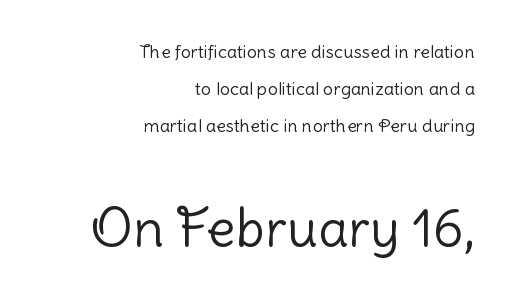
The image shows 53 px light sans-serif type, upright; set right-aligned, loose line spacing (2.05x), normal letter spacing, not underlined; the second (bottom) block is 2.94x larger; low stroke contrast and a medium x-height.
